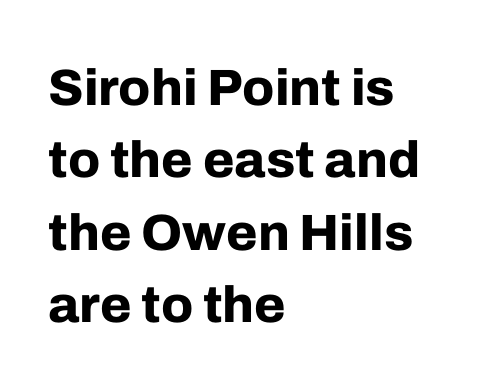
Q: Is the text bold? A: Yes.
Q: Is the text italic (slanted)? A: No, it is upright.
Q: Is the typeface a serif or a sans-serif typeface? A: Sans-serif.
Q: Is the text underlined? A: No.
Q: How is the paragraph aligned? A: Left-aligned.
Q: Is the spacing between letters normal or unusually wide? A: Normal.
Q: Is the spacing between lines tight, normal or loose? A: Normal.
Q: Width (condensed, normal, or wide)? A: Normal.
Q: Stroke contrast? A: Low.
Q: x-height? A: Medium.
Q: Monospaced? A: No.
